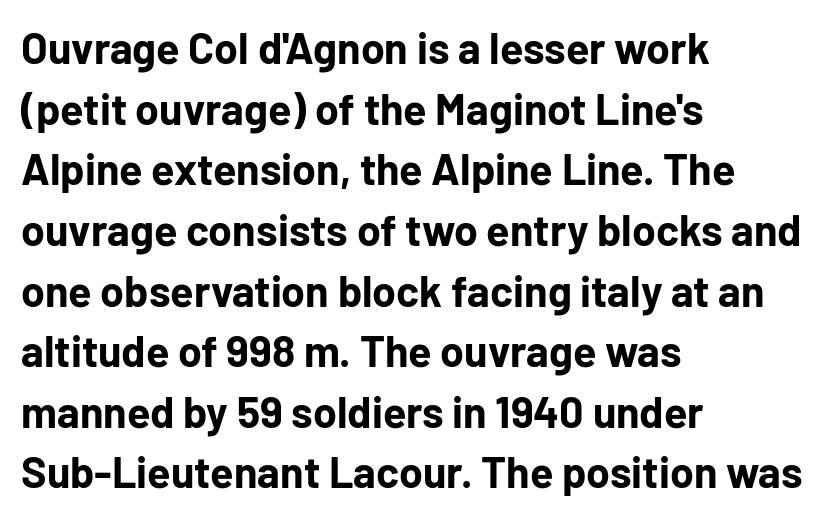
The image shows 43 px bold sans-serif type, upright; set left-aligned, normal line spacing (1.41x), normal letter spacing, not underlined; low stroke contrast and a medium x-height.
